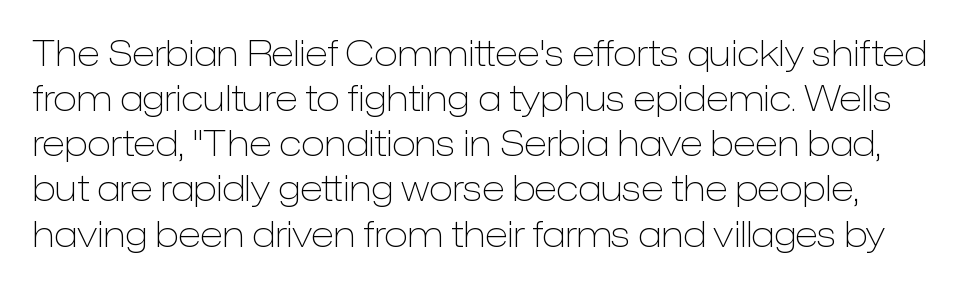
{"serif": "no", "italic": "no", "bold": "no", "weight": "light", "width": "normal", "stroke_contrast": "low", "x_height": "medium", "monospaced": "no", "underline": "no", "line_spacing": "normal", "line_spacing_ratio": 1.29, "letter_spacing": "normal", "letter_spacing_em": 0.0, "glyph_px": 35}
